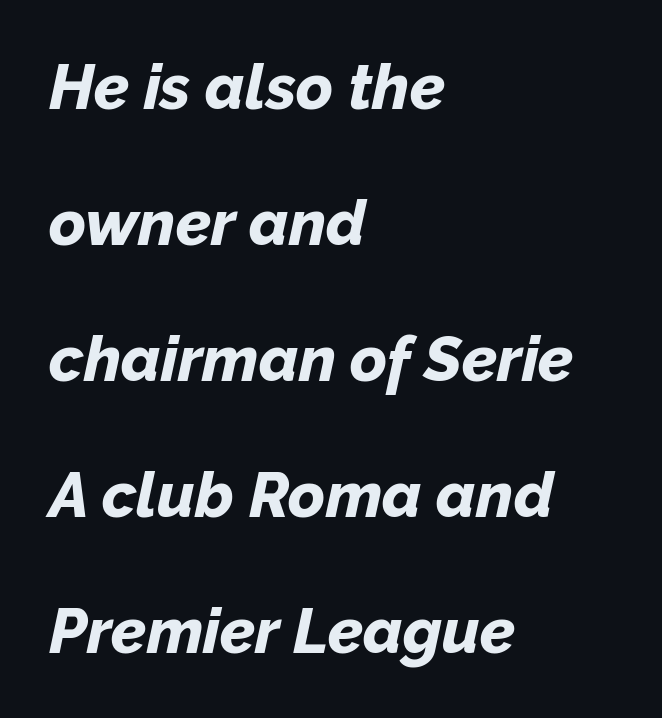
The image shows 63 px bold type, italic (leaning right); set left-aligned, loose line spacing (2.16x), normal letter spacing, not underlined; low stroke contrast and a medium x-height.
